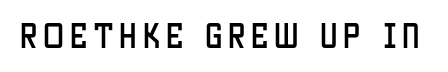
{"serif": "no", "italic": "no", "width": "condensed", "stroke_contrast": "low", "x_height": "large", "monospaced": "no", "underline": "no", "letter_spacing": "wide", "letter_spacing_em": 0.2, "glyph_px": 28}
